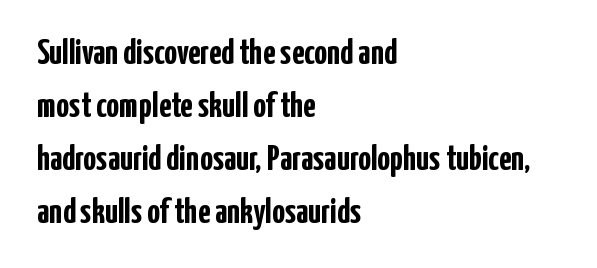
The font family rendered here belongs to the sans-serif group. Italic: no, the glyphs are upright roman. Each line starts at the same left margin while the right side varies. Here the designer chose a conventional face with non-uniform glyph widths. The typesetting leans heavy: a genuine bold.
